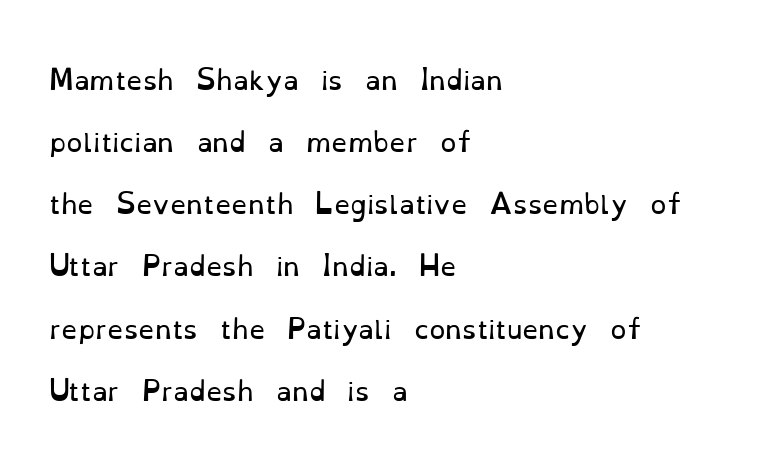
This sample uses plain, unmodified letter spacing. Italic? Not at all — the glyphs are vertical. The foot of each line stays bare and open. The leading is generous, giving the passage an open texture. Line starts are locked; line ends wander.
